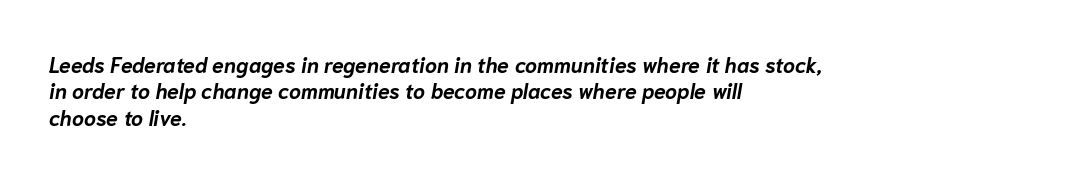
The image shows 21 px bold type, italic (leaning right); set left-aligned, normal line spacing (1.26x), normal letter spacing, not underlined.
